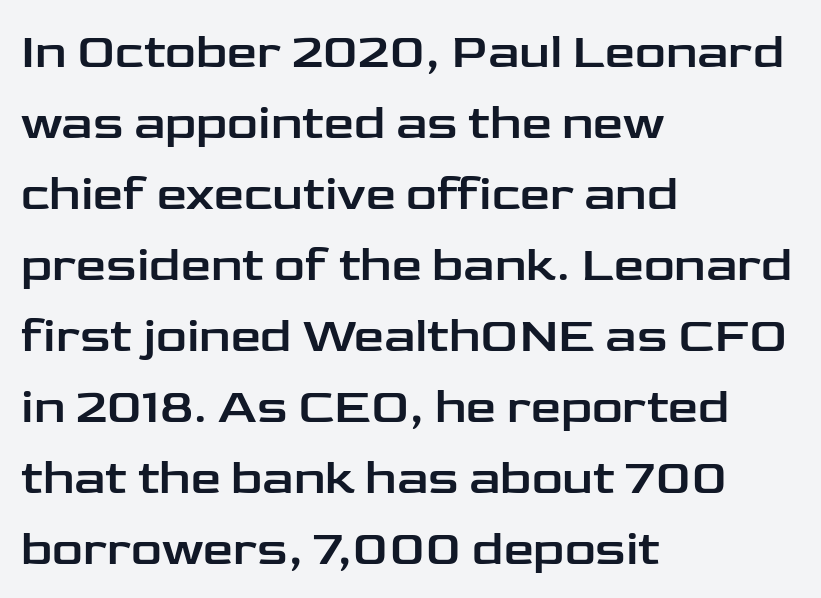
{"serif": "no", "italic": "no", "width": "wide", "stroke_contrast": "low", "x_height": "medium", "monospaced": "no", "underline": "no", "align": "left", "line_spacing": "normal", "line_spacing_ratio": 1.48, "letter_spacing": "normal", "letter_spacing_em": 0.0, "glyph_px": 48}
